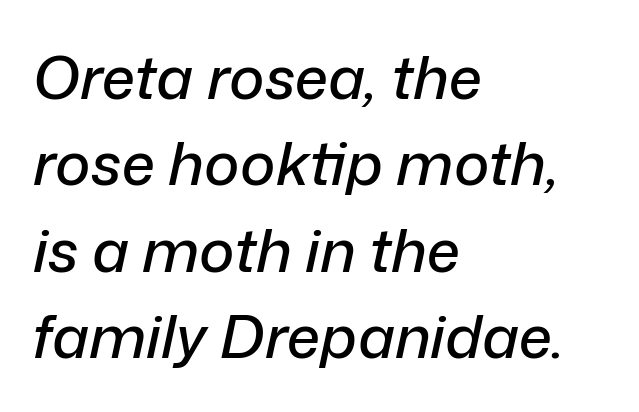
Q: Is the text italic (slanted)? A: Yes, it leans right by about 12 degrees.
Q: Is the text underlined? A: No.
Q: How is the paragraph aligned? A: Left-aligned.
Q: Is the spacing between letters normal or unusually wide? A: Normal.
Q: Is the spacing between lines tight, normal or loose? A: Normal.
Q: Width (condensed, normal, or wide)? A: Normal.
Q: Stroke contrast? A: Low.
Q: x-height? A: Medium.
Q: Monospaced? A: No.
